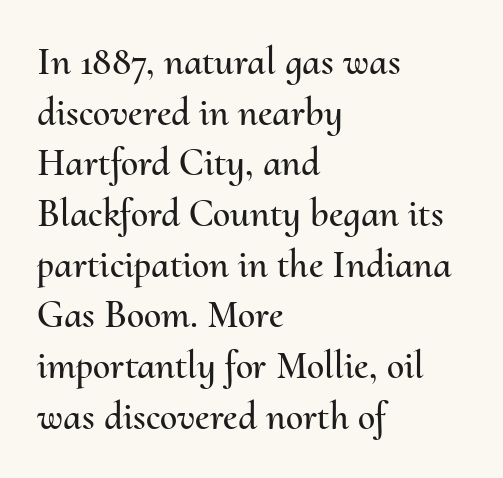
{"italic": "no", "width": "normal", "stroke_contrast": "medium", "x_height": "small", "monospaced": "no", "underline": "no", "align": "left", "line_spacing": "normal", "line_spacing_ratio": 1.3, "letter_spacing": "normal", "letter_spacing_em": 0.0, "glyph_px": 39}
